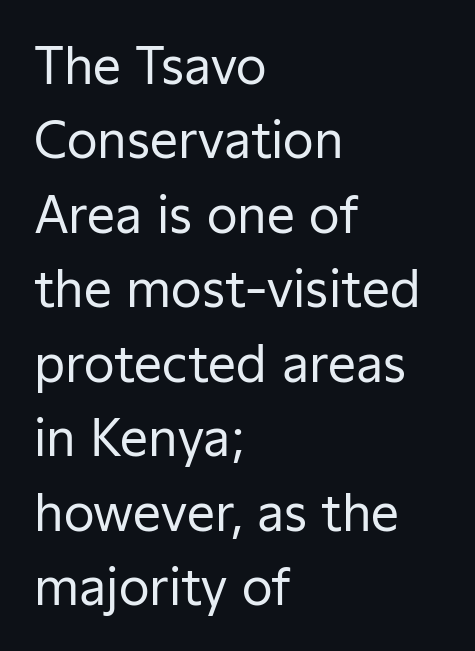
The image shows 50 px regular-weight sans-serif type, upright; set left-aligned, normal line spacing (1.49x), normal letter spacing, not underlined; low stroke contrast and a medium x-height.
